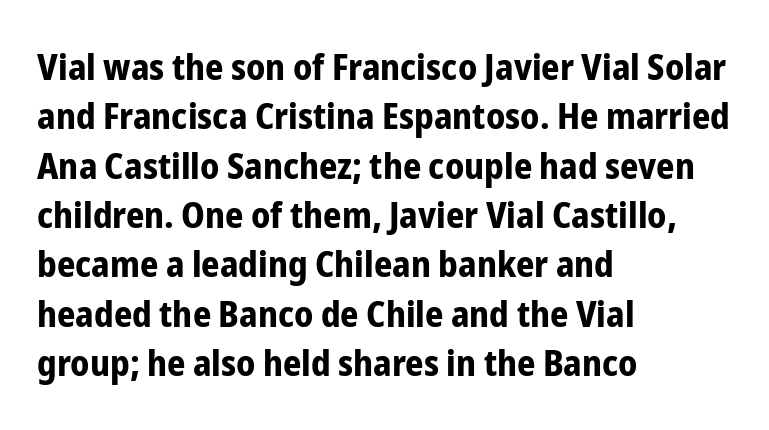
The image shows 36 px bold, condensed sans-serif type, upright; set left-aligned, normal line spacing (1.37x), normal letter spacing, not underlined; low stroke contrast and a medium x-height.
